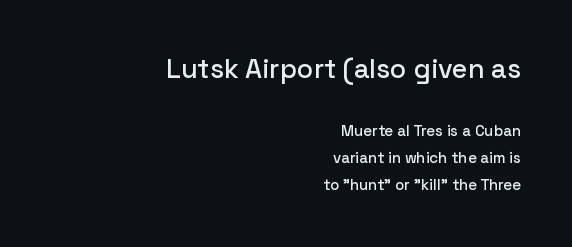
{"italic": "no", "underline": "no", "align": "right", "line_spacing_ratio": 1.8, "letter_spacing": "normal", "letter_spacing_em": 0.0, "larger_block": "first", "size_ratio": 1.8, "glyph_px": 27}
